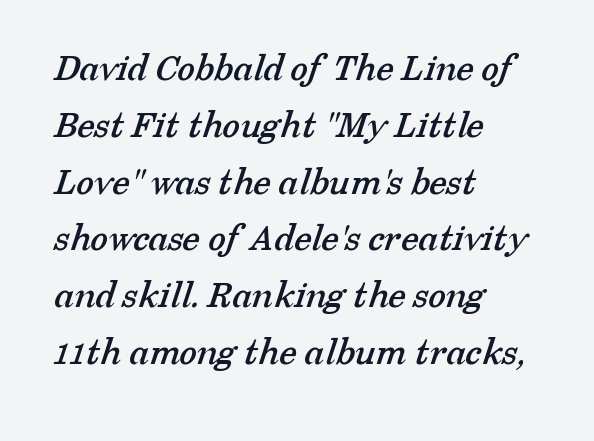
Q: Is the typeface a serif or a sans-serif typeface? A: Serif.
Q: Is the text underlined? A: No.
Q: How is the paragraph aligned? A: Left-aligned.
Q: Is the spacing between letters normal or unusually wide? A: Normal.
Q: Is the spacing between lines tight, normal or loose? A: Normal.
Q: Width (condensed, normal, or wide)? A: Normal.
Q: Stroke contrast? A: Low.
Q: x-height? A: Medium.
Q: Monospaced? A: No.
